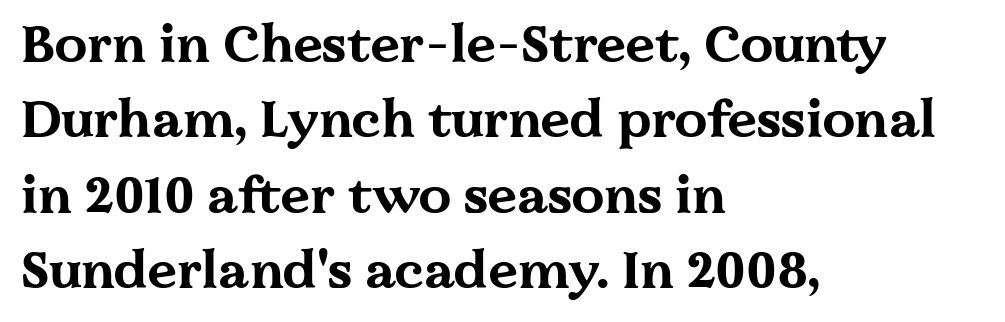
{"serif": "yes", "italic": "no", "bold": "yes", "weight": "bold", "width": "wide", "stroke_contrast": "medium", "x_height": "medium", "monospaced": "no", "underline": "no", "align": "left", "line_spacing": "normal", "line_spacing_ratio": 1.45, "letter_spacing": "normal", "letter_spacing_em": 0.0, "glyph_px": 52}
